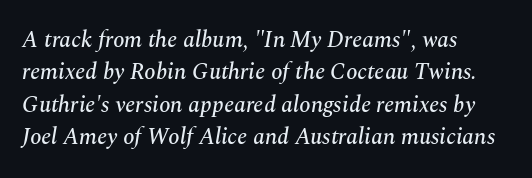
{"italic": "yes", "lean": "right", "slant_degrees": 10, "underline": "no", "align": "left", "line_spacing": "normal", "line_spacing_ratio": 1.41, "letter_spacing": "normal", "letter_spacing_em": 0.0, "glyph_px": 23}
